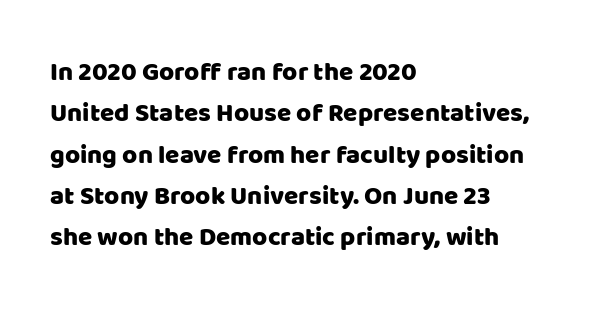
Honestly, there is no underline to notice here at all. Nothing unusual about the tracking: characters are spaced as the font intends. These lines stack with their left ends in a neat column. Posture: vertical. Normally led — the rows are evenly, conventionally spaced.
